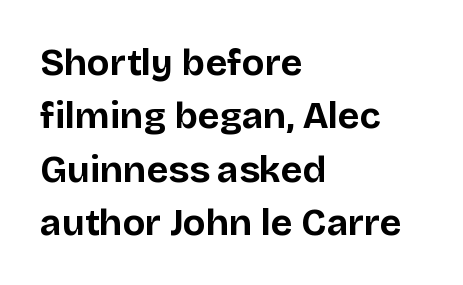
The image shows 37 px bold sans-serif type, upright; set left-aligned, normal line spacing (1.44x), normal letter spacing, not underlined; low stroke contrast and a large x-height.
